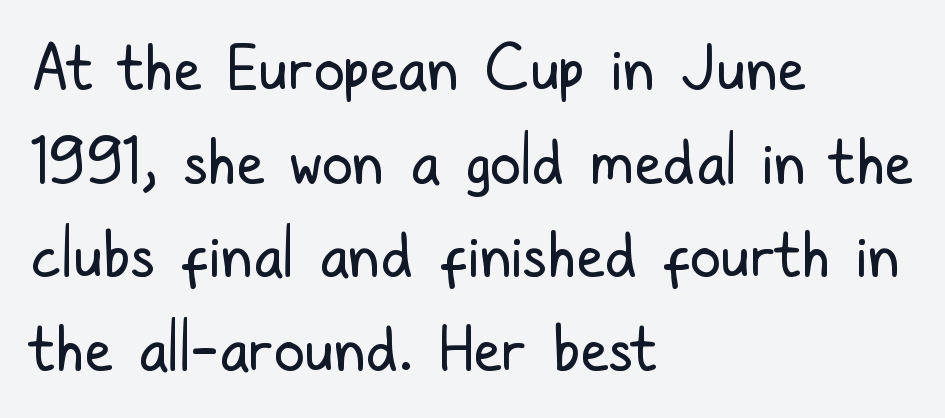
Each letter keeps its own natural width here, so spacing adapts to shape. The space directly below the letters is spotless. A typesetter would mark this as roman, not italic. This is not heavy type; no bold has been used. Nothing sits at the stroke ends, so this counts as sans-serif. The horizontal fit of the characters is conventional and even.
